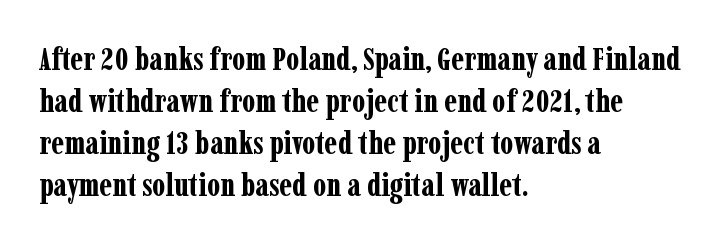
The image shows 32 px bold, condensed serif type, upright; set left-aligned, normal line spacing (1.31x), normal letter spacing, not underlined; low stroke contrast and a medium x-height.
